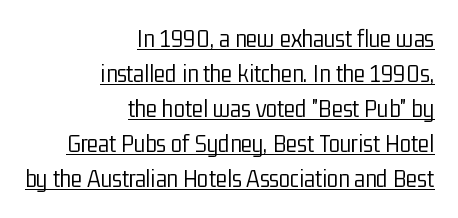
The letters look calm and open, with moderate or lighter stems. Has an underline been added? It has. Quick note: interline space is typical. This is roman type, the default non-slanted kind. This sample uses plain, unmodified letter spacing.
